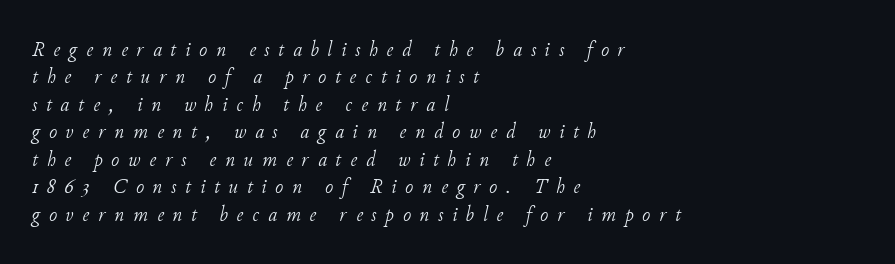
Q: Is the text bold? A: No.
Q: Is the text italic (slanted)? A: Yes, it leans right by about 11 degrees.
Q: Is the text underlined? A: No.
Q: How is the paragraph aligned? A: Left-aligned.
Q: Is the spacing between letters normal or unusually wide? A: Unusually wide.
Q: Is the spacing between lines tight, normal or loose? A: Normal.
